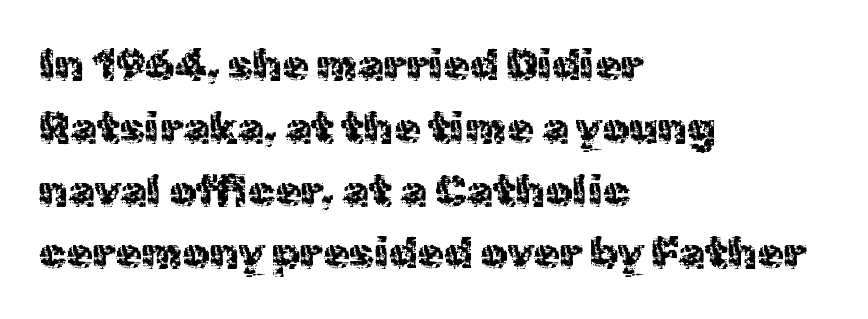
The letters carry no serifs — their stems end cleanly without finishing strokes. The words here are not underlined. Posture: vertical. The horizontal fit of the characters is conventional and even. The weight would be labelled regular, book, light, or lighter still.
